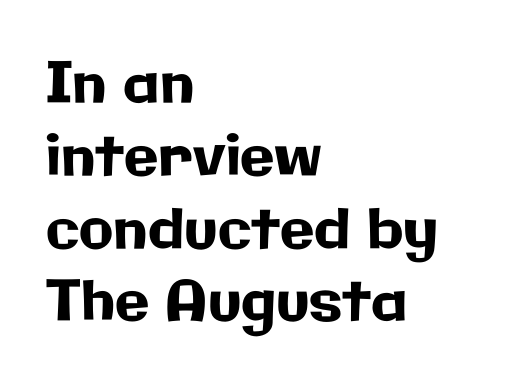
{"serif": "no", "italic": "no", "width": "normal", "stroke_contrast": "low", "x_height": "medium", "monospaced": "no", "underline": "no", "align": "left", "line_spacing": "normal", "line_spacing_ratio": 1.3, "letter_spacing": "normal", "letter_spacing_em": 0.0, "glyph_px": 56}
